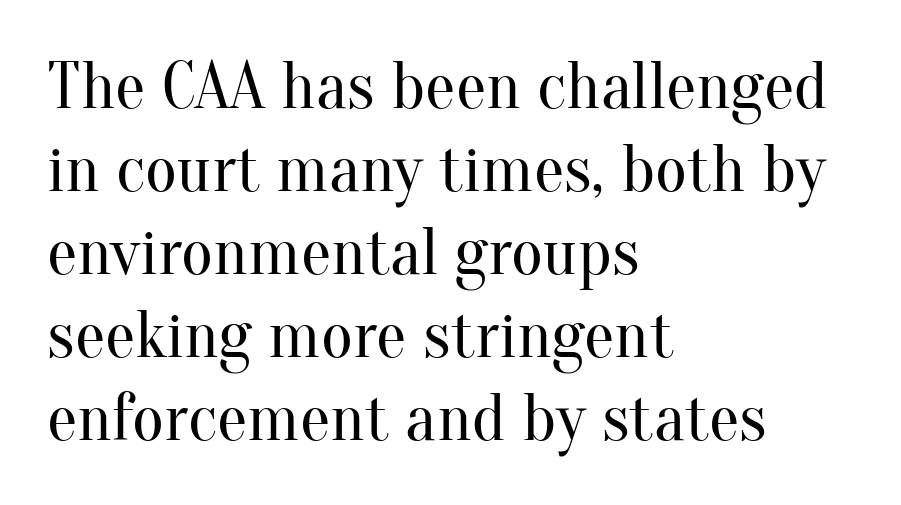
Weight: regular or lighter. Just letters on the line, the space beneath them empty. Classification — serif. Every character sits straight up, as roman type does. Spacing verdict: proportional, widths tailored to each character.
